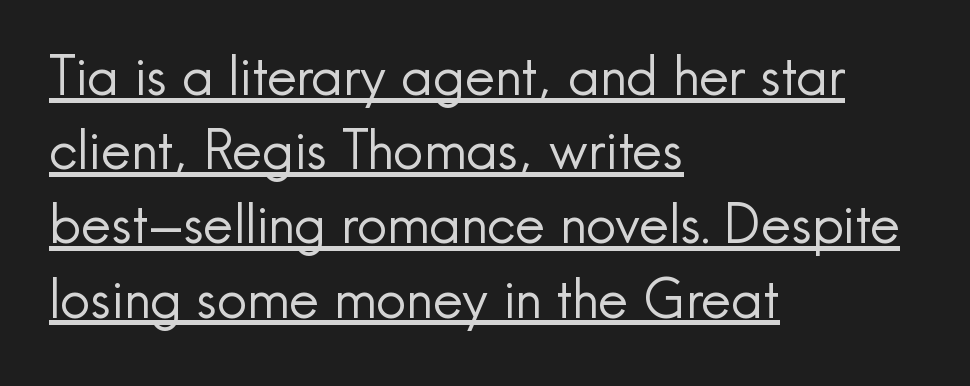
Q: Is the text bold? A: No.
Q: Is the text italic (slanted)? A: No, it is upright.
Q: Is the typeface a serif or a sans-serif typeface? A: Sans-serif.
Q: Is the text underlined? A: Yes.
Q: How is the paragraph aligned? A: Left-aligned.
Q: Is the spacing between letters normal or unusually wide? A: Normal.
Q: Is the spacing between lines tight, normal or loose? A: Normal.
Q: Width (condensed, normal, or wide)? A: Normal.
Q: x-height? A: Small.
Q: Monospaced? A: No.
